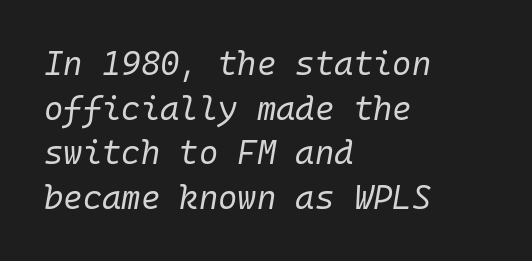
This rendering leaves character spacing at its baseline value. Regarding leading, the lines here are spaced in the standard way. Is this a fixed-width face? Yes — each glyph sits in an identical cell. Layout note: lines flush left. Each row of text sits above clean, open space.
